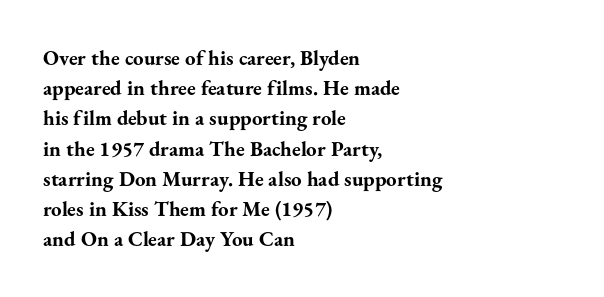
Emphasis by weight is at full strength: bold. Compared with typical body copy, the letter spacing here is the same. The passage shown is not underscored anywhere. Each new line begins a customary step beneath the previous one.
